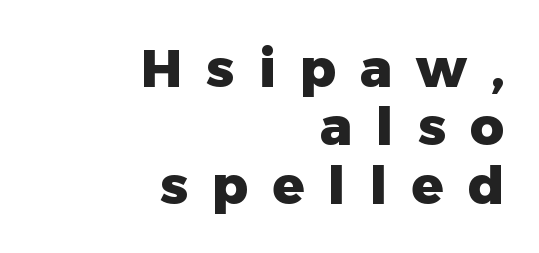
Q: Is the text bold? A: Yes.
Q: Is the text italic (slanted)? A: No, it is upright.
Q: Is the typeface a serif or a sans-serif typeface? A: Sans-serif.
Q: Is the text underlined? A: No.
Q: How is the paragraph aligned? A: Right-aligned.
Q: Is the spacing between letters normal or unusually wide? A: Unusually wide.
Q: Is the spacing between lines tight, normal or loose? A: Tight.
Q: Width (condensed, normal, or wide)? A: Normal.
Q: Stroke contrast? A: Low.
Q: x-height? A: Medium.
Q: Monospaced? A: No.
